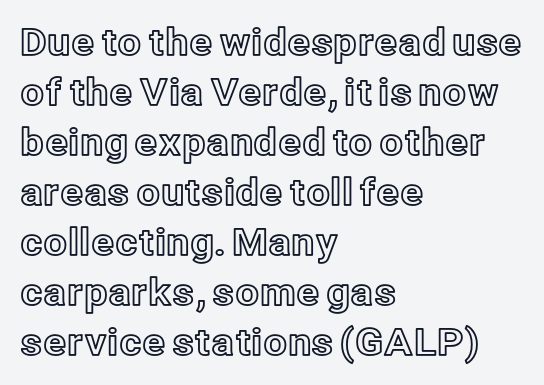
Q: Is the text italic (slanted)? A: No, it is upright.
Q: Is the text underlined? A: No.
Q: How is the paragraph aligned? A: Left-aligned.
Q: Is the spacing between letters normal or unusually wide? A: Normal.
Q: Is the spacing between lines tight, normal or loose? A: Normal.
Q: Width (condensed, normal, or wide)? A: Normal.
Q: x-height? A: Medium.
Q: Monospaced? A: No.
